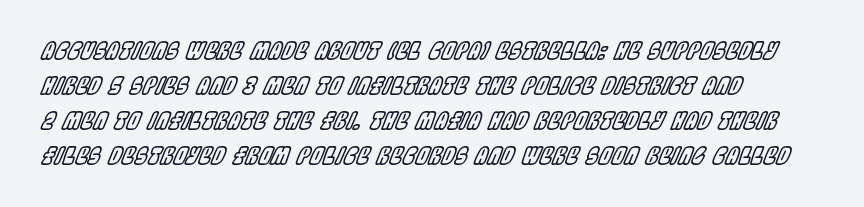
Between one letter and the next there's only the usual sliver of space. The gap between lines stays unmarked. In terms of leading, this rendering sits right in the middle. Emphasis-style slanted type is in use. The text block is weighted toward the left margin, trailing off unevenly rightward.
